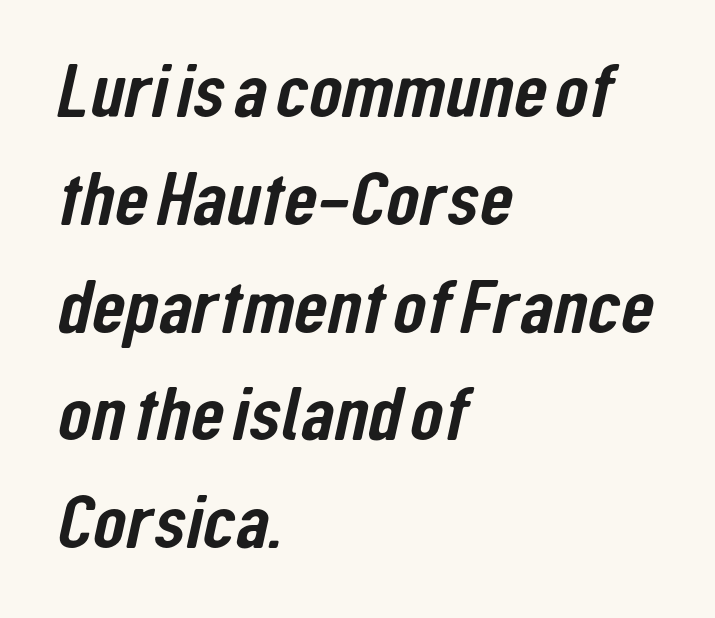
Honestly, the row spacing looks completely unremarkable. Is this a sans? Yes — the strokes have no serifs. The space beneath each line is pristine and unruled. Think of a printed novel: that variable character pitch is what you see here.
